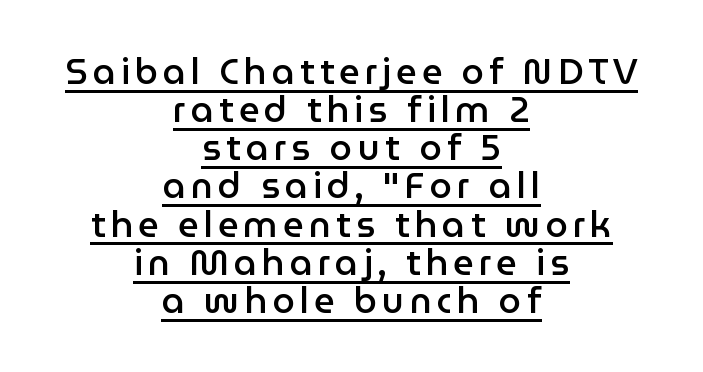
{"serif": "no", "italic": "no", "bold": "semi", "weight": "semibold", "width": "normal", "stroke_contrast": "low", "x_height": "medium", "monospaced": "no", "underline": "yes", "align": "center", "line_spacing": "tight", "line_spacing_ratio": 1.06, "glyph_px": 36}
